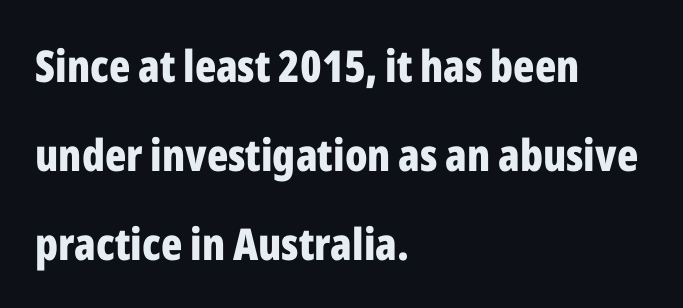
{"serif": "no", "italic": "no", "bold": "yes", "weight": "bold", "width": "condensed", "stroke_contrast": "low", "x_height": "medium", "monospaced": "no", "underline": "no", "align": "left", "line_spacing": "loose", "line_spacing_ratio": 2.02, "letter_spacing": "normal", "letter_spacing_em": 0.0, "glyph_px": 44}
